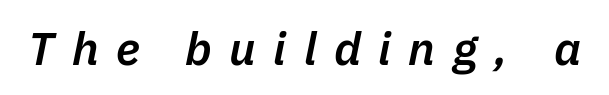
Q: Is the text bold? A: Semi-bold.
Q: Is the text italic (slanted)? A: Yes, it leans right by about 11 degrees.
Q: Is the text underlined? A: No.
Q: Is the spacing between letters normal or unusually wide? A: Unusually wide.
Q: Width (condensed, normal, or wide)? A: Normal.
Q: Stroke contrast? A: Low.
Q: x-height? A: Medium.
Q: Monospaced? A: No.
